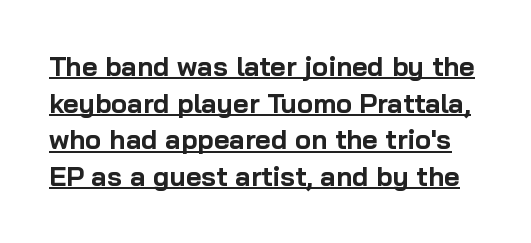
{"italic": "no", "bold": "yes", "underline": "yes", "line_spacing": "normal", "line_spacing_ratio": 1.36, "letter_spacing": "normal", "letter_spacing_em": 0.0, "glyph_px": 27}
